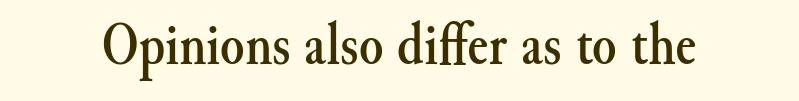
{"serif": "yes", "italic": "no", "width": "normal", "stroke_contrast": "medium", "x_height": "small", "monospaced": "no", "underline": "no", "letter_spacing": "normal", "letter_spacing_em": 0.0, "glyph_px": 62}
